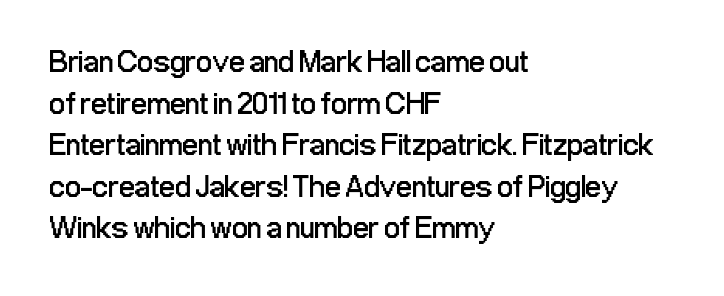
Q: Is the text bold? A: No.
Q: Is the text italic (slanted)? A: No, it is upright.
Q: Is the typeface a serif or a sans-serif typeface? A: Sans-serif.
Q: Is the text underlined? A: No.
Q: How is the paragraph aligned? A: Left-aligned.
Q: Is the spacing between letters normal or unusually wide? A: Normal.
Q: Is the spacing between lines tight, normal or loose? A: Normal.
Q: Width (condensed, normal, or wide)? A: Condensed.
Q: Stroke contrast? A: Low.
Q: x-height? A: Medium.
Q: Monospaced? A: No.
